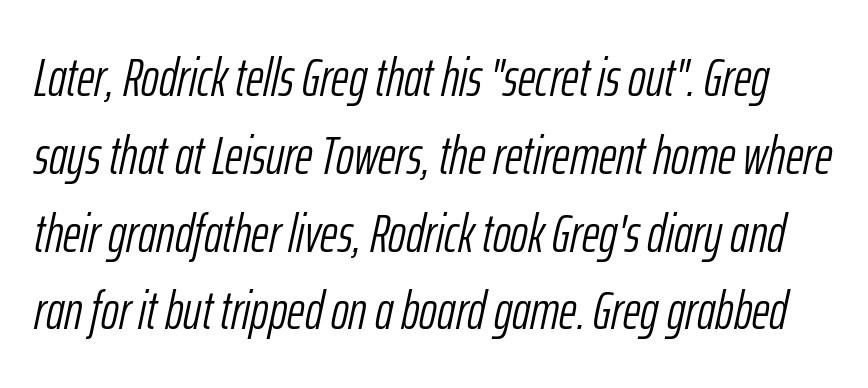
The letters sit at their default tracking, neither squeezed nor spread. Type without underlining. The letters are slanted; this is an italic face. One glance says typical: line gaps are just what's usual. Is this a fixed-width face? No — the glyphs have proportional, varying widths.
